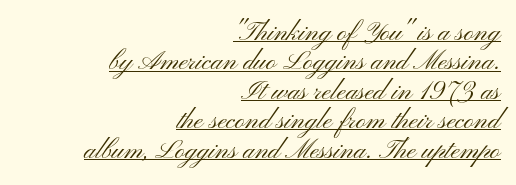
{"bold": "no", "underline": "yes", "align": "right", "line_spacing": "tight", "line_spacing_ratio": 1.09, "letter_spacing": "normal", "letter_spacing_em": 0.0, "glyph_px": 27}
